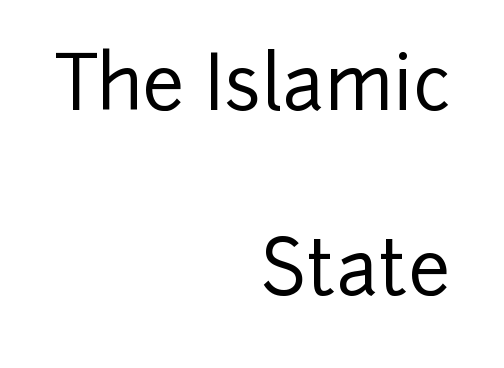
Underline: absent. Nobody touched the tracking dial on this one. What kind of face is this? One without serifs — a sans. The lines are spread far apart with generous leading. Here the designer chose a conventional face with non-uniform glyph widths. Italic: no, the glyphs are upright roman.
